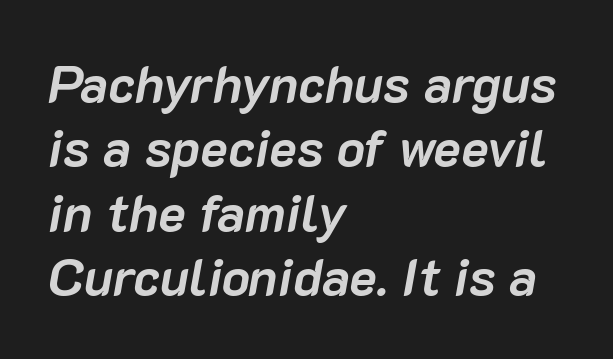
Look at the stroke-to-counter ratio: heavy, a bold. Quick note: italic. Observe the ordinary spacing: letters are neighbours, not strangers. Varying glyph widths throughout — classic text-font behaviour.
